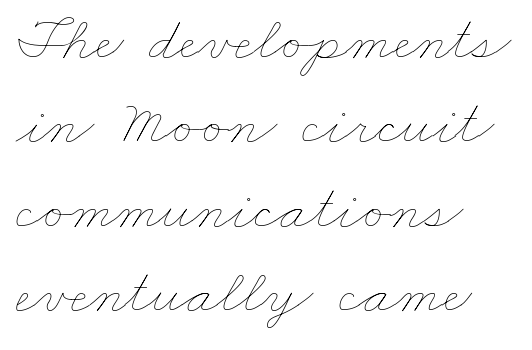
{"bold": "no", "weight": "thin", "width": "wide", "stroke_contrast": "low", "x_height": "small", "monospaced": "no", "underline": "no", "align": "left", "line_spacing": "normal", "line_spacing_ratio": 1.34, "letter_spacing": "normal", "letter_spacing_em": 0.0, "glyph_px": 63}
